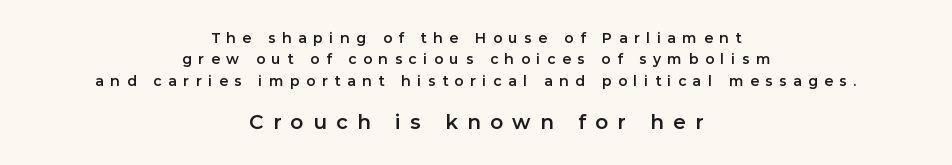
{"italic": "no", "underline": "no", "align": "center", "line_spacing": "normal", "line_spacing_ratio": 1.53, "letter_spacing": "wide", "letter_spacing_em": 0.47, "larger_block": "second", "size_ratio": 1.43, "glyph_px": 20}
